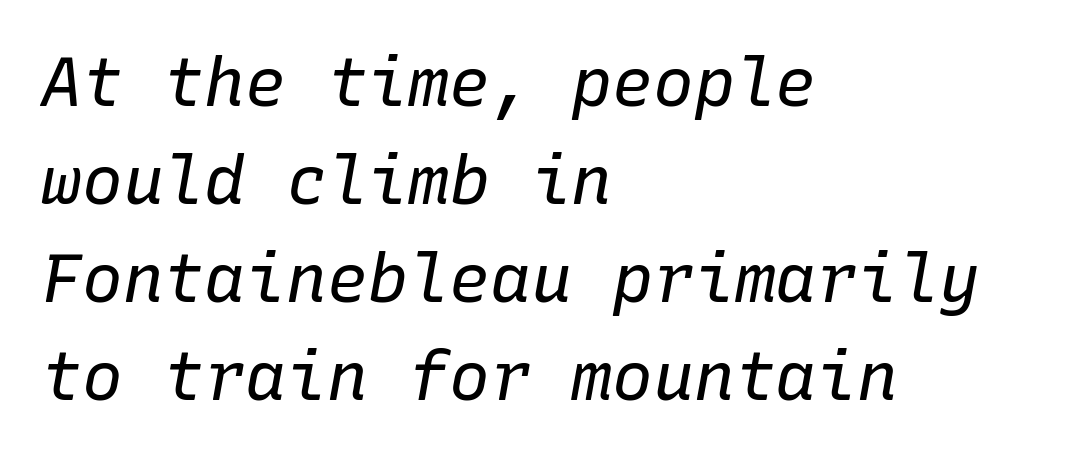
{"italic": "yes", "lean": "right", "slant_degrees": 10, "bold": "no", "weight": "regular", "width": "normal", "stroke_contrast": "low", "x_height": "medium", "monospaced": "yes", "underline": "no", "align": "left", "line_spacing": "normal", "line_spacing_ratio": 1.44, "letter_spacing": "normal", "letter_spacing_em": 0.0, "glyph_px": 68}
